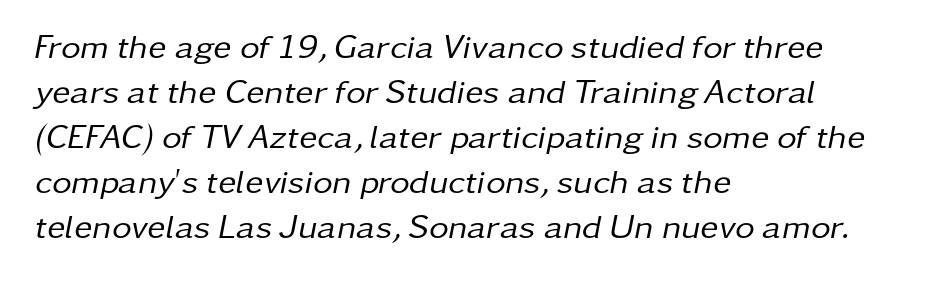
{"italic": "yes", "lean": "right", "slant_degrees": 11, "bold": "no", "weight": "regular", "width": "normal", "stroke_contrast": "low", "x_height": "medium", "monospaced": "no", "underline": "no", "align": "left", "line_spacing": "normal", "line_spacing_ratio": 1.32, "letter_spacing": "normal", "letter_spacing_em": 0.0, "glyph_px": 34}
